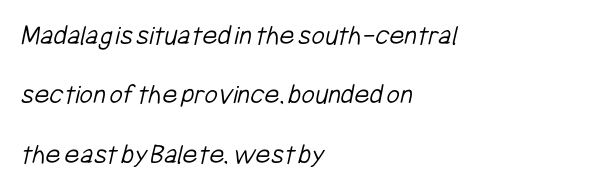
In terms of letterspacing, this is plain default setting. The passage is arranged the way most books set body copy — flush left. The rendering uses natural spacing where letterforms have individual widths. Is the type heavy? It reads as light-to-regular instead. The lines are spread far apart with generous leading.
